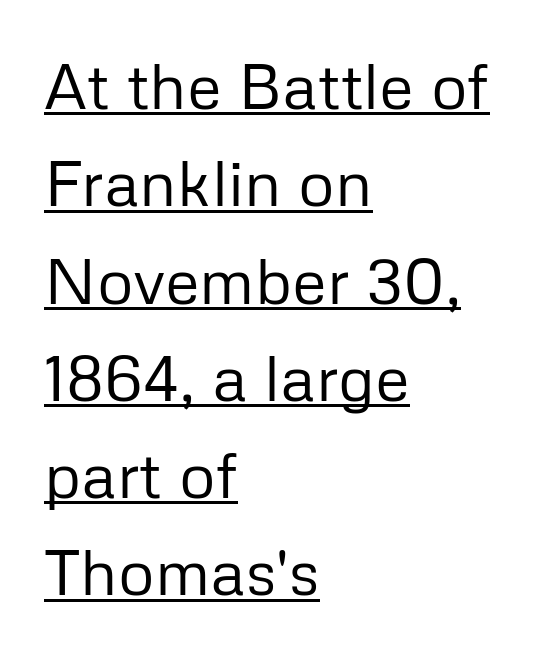
{"serif": "no", "italic": "no", "bold": "no", "weight": "regular", "width": "normal", "stroke_contrast": "low", "x_height": "medium", "monospaced": "no", "underline": "yes", "align": "left", "line_spacing": "normal", "line_spacing_ratio": 1.52, "letter_spacing": "normal", "letter_spacing_em": 0.0, "glyph_px": 64}
